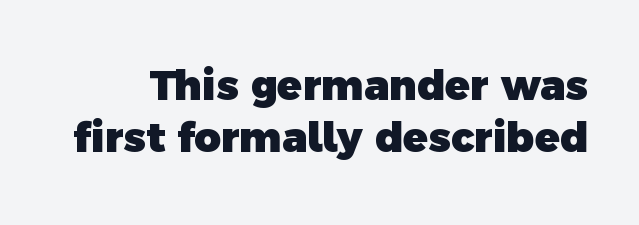
{"serif": "no", "bold": "yes", "weight": "heavy", "width": "normal", "x_height": "medium", "monospaced": "no", "underline": "no", "line_spacing": "normal", "line_spacing_ratio": 1.28, "letter_spacing": "normal", "letter_spacing_em": 0.0, "glyph_px": 41}
